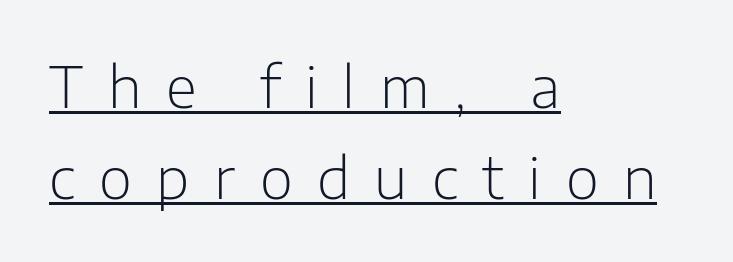
Q: Is the text bold? A: No.
Q: Is the text italic (slanted)? A: No, it is upright.
Q: Is the typeface a serif or a sans-serif typeface? A: Sans-serif.
Q: Is the text underlined? A: Yes.
Q: How is the paragraph aligned? A: Left-aligned.
Q: Is the spacing between letters normal or unusually wide? A: Unusually wide.
Q: Is the spacing between lines tight, normal or loose? A: Normal.
Q: Width (condensed, normal, or wide)? A: Normal.
Q: Stroke contrast? A: Low.
Q: x-height? A: Medium.
Q: Monospaced? A: No.
